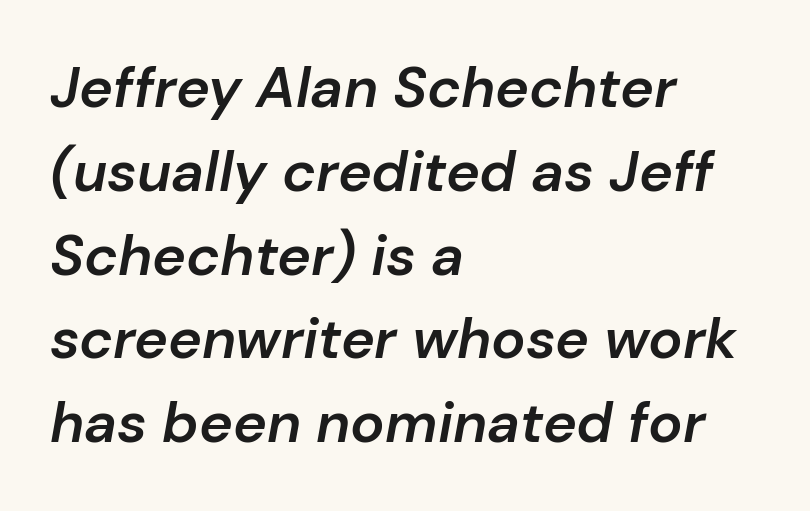
The tracking reads as untouched default to a designer's eye. Regarding leading, the lines here are spaced in the standard way. Each glyph is drawn with semibold strokes, heavier than normal yet not fully bold. No word sits above an underline. Every row of glyphs begins at an identical x-position on the left.
